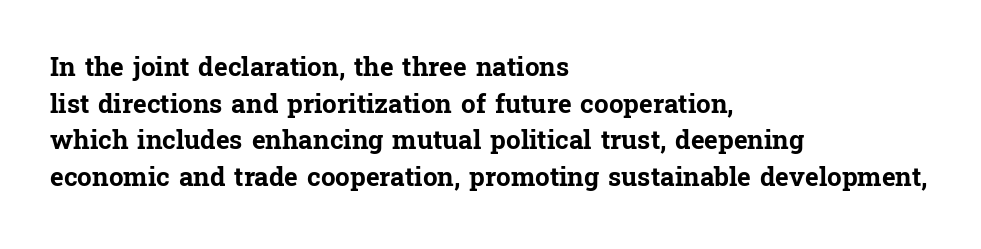
The image shows 26 px bold type, upright; set left-aligned, normal line spacing (1.41x), normal letter spacing, not underlined.
